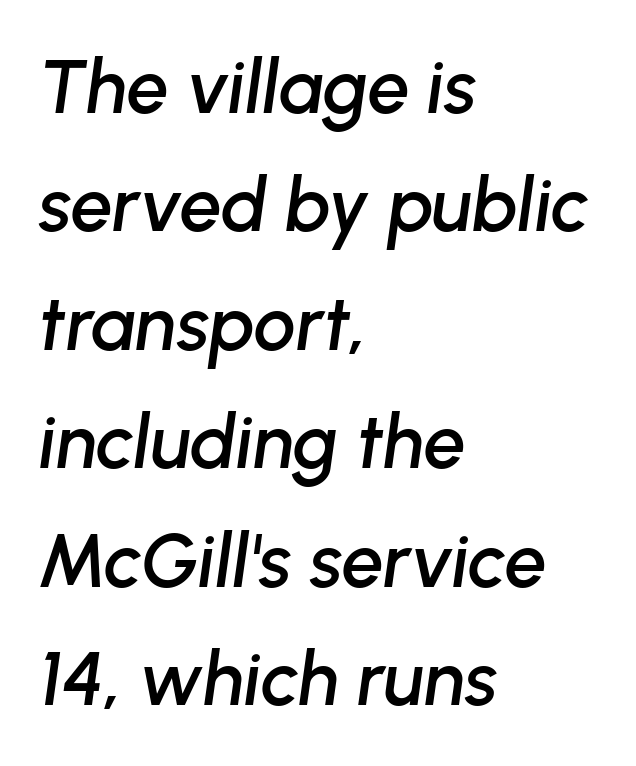
{"italic": "yes", "lean": "right", "slant_degrees": 8, "width": "normal", "stroke_contrast": "low", "x_height": "medium", "monospaced": "no", "underline": "no", "align": "left", "line_spacing": "normal", "line_spacing_ratio": 1.58, "letter_spacing": "normal", "letter_spacing_em": 0.0, "glyph_px": 75}
